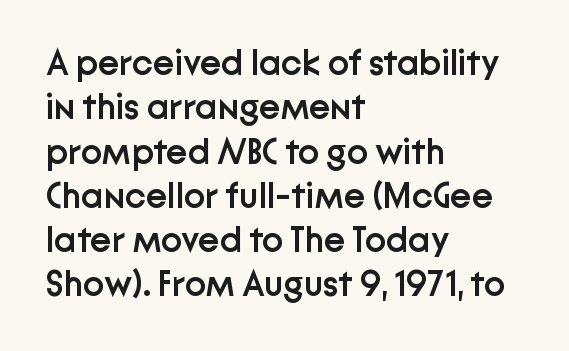
Q: Is the text bold? A: Semi-bold.
Q: Is the text italic (slanted)? A: No, it is upright.
Q: Is the typeface a serif or a sans-serif typeface? A: Sans-serif.
Q: Is the text underlined? A: No.
Q: How is the paragraph aligned? A: Left-aligned.
Q: Is the spacing between letters normal or unusually wide? A: Normal.
Q: Width (condensed, normal, or wide)? A: Normal.
Q: Stroke contrast? A: Low.
Q: x-height? A: Medium.
Q: Monospaced? A: No.
